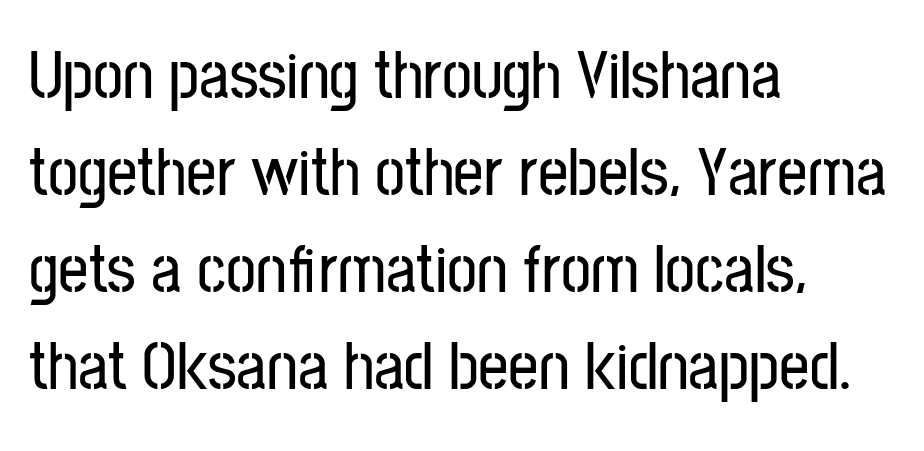
The image shows 67 px condensed sans-serif type, upright; set left-aligned, normal line spacing (1.45x), normal letter spacing, not underlined; low stroke contrast and a medium x-height.
